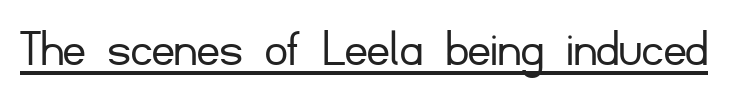
{"serif": "no", "italic": "no", "bold": "no", "weight": "light", "width": "normal", "stroke_contrast": "low", "x_height": "small", "monospaced": "no", "underline": "yes", "letter_spacing": "normal", "letter_spacing_em": 0.0, "glyph_px": 55}
